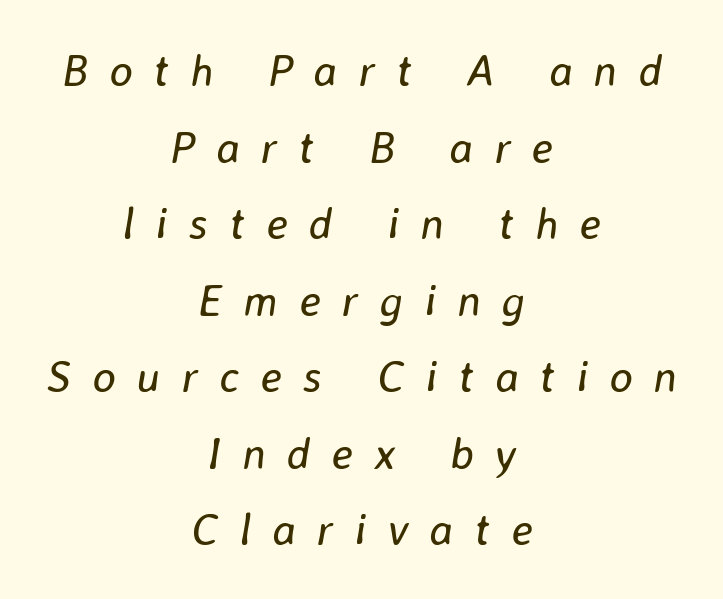
{"italic": "yes", "lean": "right", "slant_degrees": 8, "bold": "no", "weight": "regular", "width": "normal", "stroke_contrast": "low", "x_height": "medium", "monospaced": "no", "underline": "no", "align": "center", "line_spacing_ratio": 1.74, "letter_spacing": "wide", "letter_spacing_em": 0.48, "glyph_px": 44}
